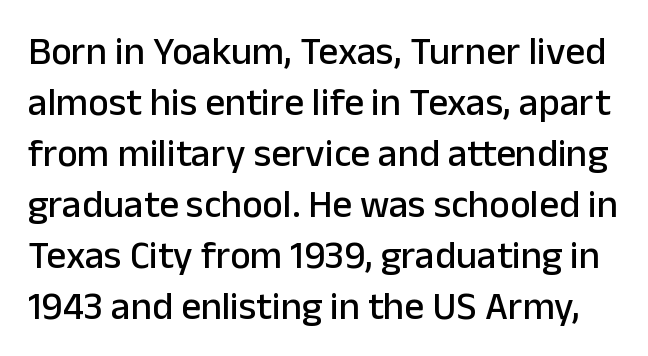
{"serif": "no", "italic": "no", "width": "normal", "stroke_contrast": "low", "x_height": "medium", "monospaced": "no", "underline": "no", "line_spacing": "normal", "line_spacing_ratio": 1.31, "letter_spacing": "normal", "letter_spacing_em": 0.0, "glyph_px": 39}
